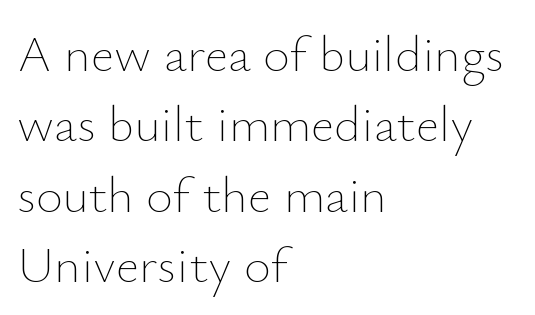
The passage shown is typed in a proportional face where columns would drift. Is the block centered? No — it sits flush against the left margin. Each row of text sits above clean, open space. In terms of letterspacing, this is plain default setting. Stroke thickness stays within the range of a standard reading face or lighter. A typesetter would mark this as roman, not italic.
